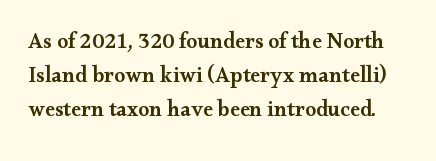
Emphasis by weight is partial: semibold. The letters stand upright; this is a roman face. Rule under the text: the space is simply empty. Line spacing here is normal. Inter-character spacing is left at the font's built-in metrics.
